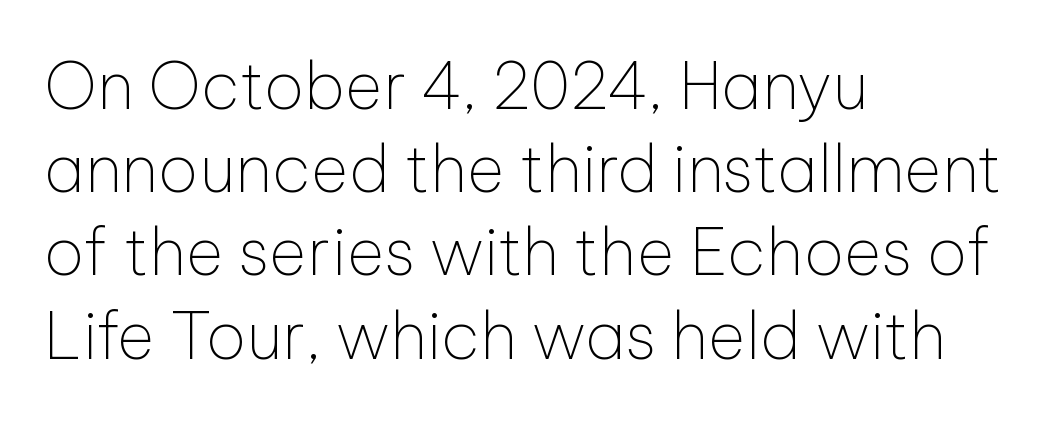
It's the straight-up-and-down kind of type. Notice how the passage keeps a crisp vertical edge on the left only. Typographically, this falls in the sans-serif category. The lines sit at an ordinary, default distance from one another.
